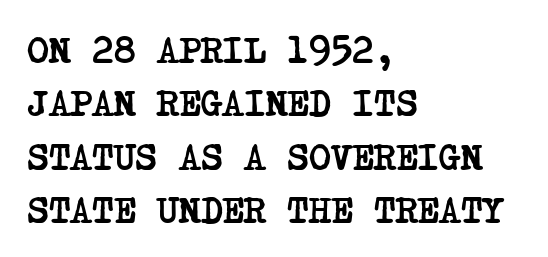
Q: Is the text bold? A: Yes.
Q: Is the typeface a serif or a sans-serif typeface? A: Serif.
Q: Is the text underlined? A: No.
Q: How is the paragraph aligned? A: Left-aligned.
Q: Is the spacing between letters normal or unusually wide? A: Normal.
Q: Is the spacing between lines tight, normal or loose? A: Normal.
Q: Width (condensed, normal, or wide)? A: Condensed.
Q: Stroke contrast? A: Low.
Q: x-height? A: Large.
